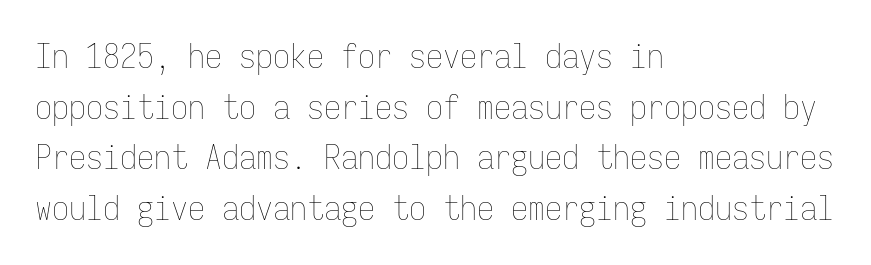
Unlike italic type, these characters show no tilt at all. The face looks like a standard text weight, possibly lighter. In terms of leading, this rendering sits right in the middle. The passage shown is typed in a monospace face where columns stay perfectly aligned.
